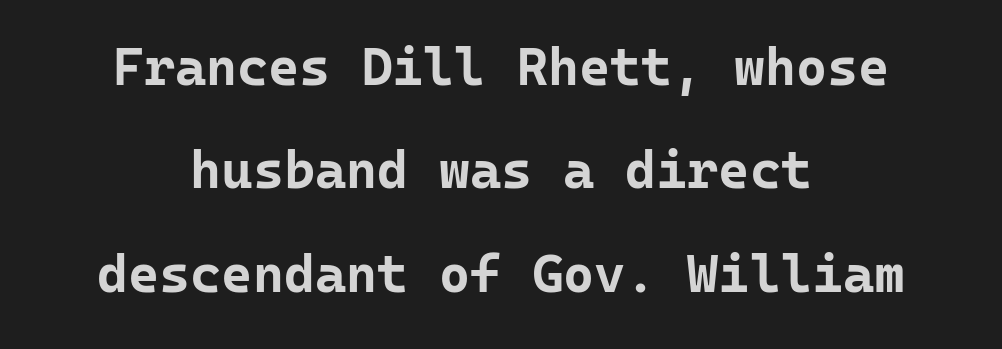
{"serif": "no", "italic": "no", "bold": "yes", "weight": "bold", "width": "normal", "stroke_contrast": "low", "x_height": "medium", "monospaced": "yes", "underline": "no", "align": "center", "line_spacing": "loose", "line_spacing_ratio": 1.95, "letter_spacing": "normal", "letter_spacing_em": 0.0, "glyph_px": 53}
